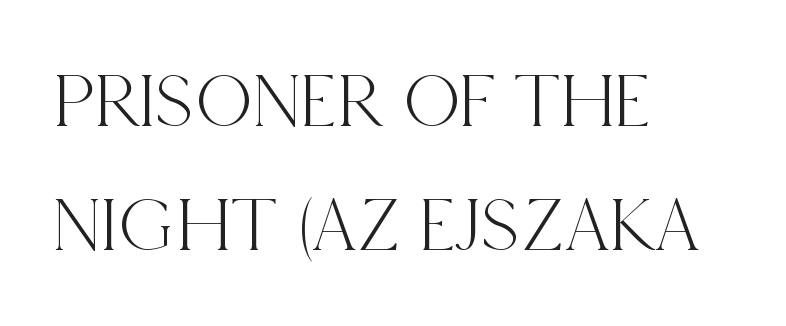
Q: Is the text italic (slanted)? A: No, it is upright.
Q: Is the typeface a serif or a sans-serif typeface? A: Serif.
Q: Is the text underlined? A: No.
Q: How is the paragraph aligned? A: Left-aligned.
Q: Is the spacing between letters normal or unusually wide? A: Normal.
Q: Is the spacing between lines tight, normal or loose? A: Normal.
Q: Width (condensed, normal, or wide)? A: Condensed.
Q: x-height? A: Large.
Q: Monospaced? A: No.
